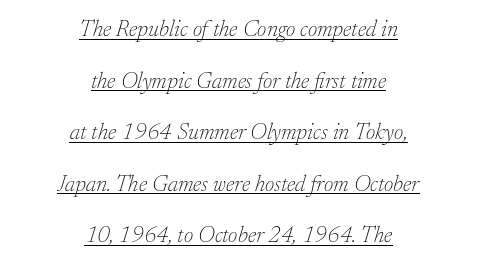
The image shows 23 px text type, italic (leaning right); set centered, loose line spacing (2.24x), normal letter spacing, underlined.
